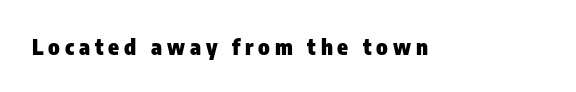
Chunky letters — that's bold for sure. The typography opts for an upright posture over an oblique one. This rendering widens character spacing well past its baseline value. The gap between lines stays unmarked.
